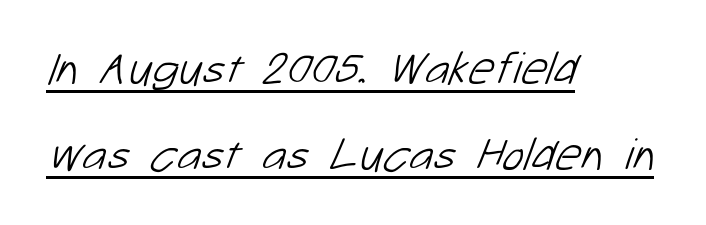
Q: Is the text bold? A: No.
Q: Is the typeface a serif or a sans-serif typeface? A: Sans-serif.
Q: Is the text underlined? A: Yes.
Q: How is the paragraph aligned? A: Left-aligned.
Q: Is the spacing between letters normal or unusually wide? A: Normal.
Q: Width (condensed, normal, or wide)? A: Normal.
Q: Stroke contrast? A: Low.
Q: x-height? A: Medium.
Q: Monospaced? A: No.
